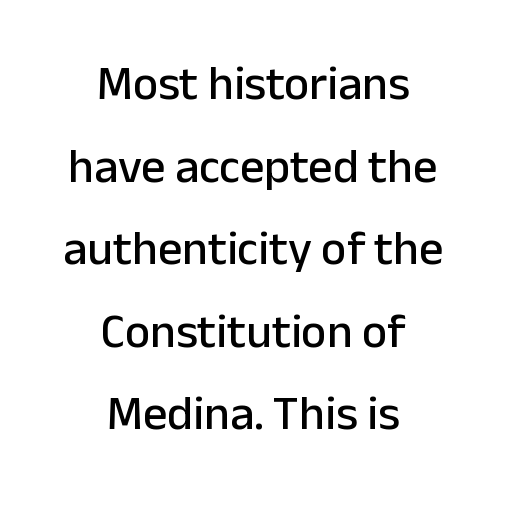
Serif or sans? Sans — the stroke terminals are bare. Tracking value appears to be zero — textbook default spacing. The lettering holds an erect, upright posture throughout. Is this a fixed-width face? No — the glyphs have proportional, varying widths.
